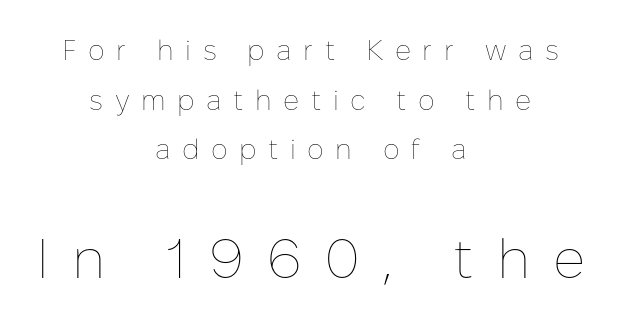
Q: Is the text bold? A: No.
Q: Is the text italic (slanted)? A: No, it is upright.
Q: Is the text underlined? A: No.
Q: How is the paragraph aligned? A: Centered.
Q: Is the spacing between letters normal or unusually wide? A: Unusually wide.
Q: Which block of text is set in a larger size, the first (top) or the second (bottom)? A: The second (bottom) one.
Q: Width (condensed, normal, or wide)? A: Normal.
Q: Stroke contrast? A: Low.
Q: x-height? A: Medium.
Q: Monospaced? A: No.
